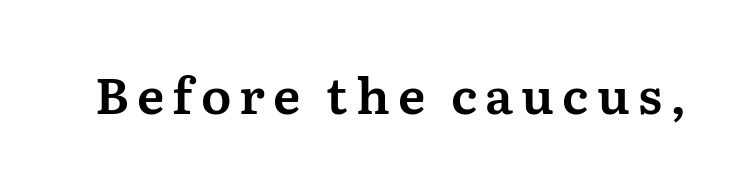
The image shows 50 px serif type, upright; set not underlined; medium stroke contrast and a medium x-height.
